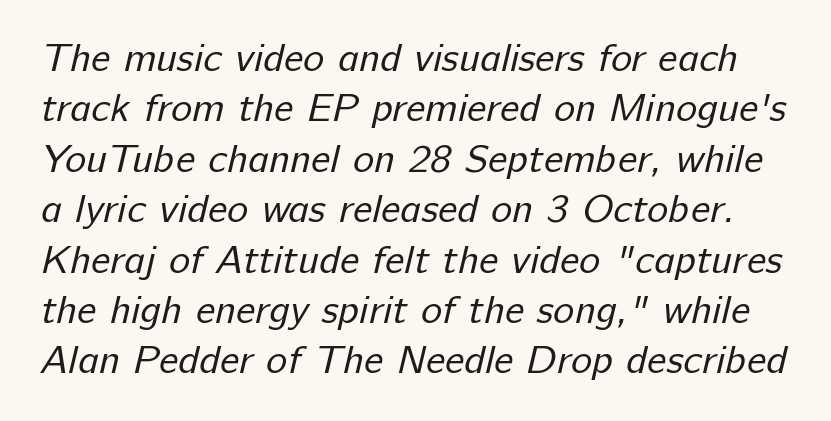
Q: Is the text bold? A: No.
Q: Is the typeface a serif or a sans-serif typeface? A: Sans-serif.
Q: Is the text underlined? A: No.
Q: Is the spacing between letters normal or unusually wide? A: Normal.
Q: Is the spacing between lines tight, normal or loose? A: Normal.
Q: Width (condensed, normal, or wide)? A: Normal.
Q: Stroke contrast? A: Low.
Q: x-height? A: Medium.
Q: Monospaced? A: No.
